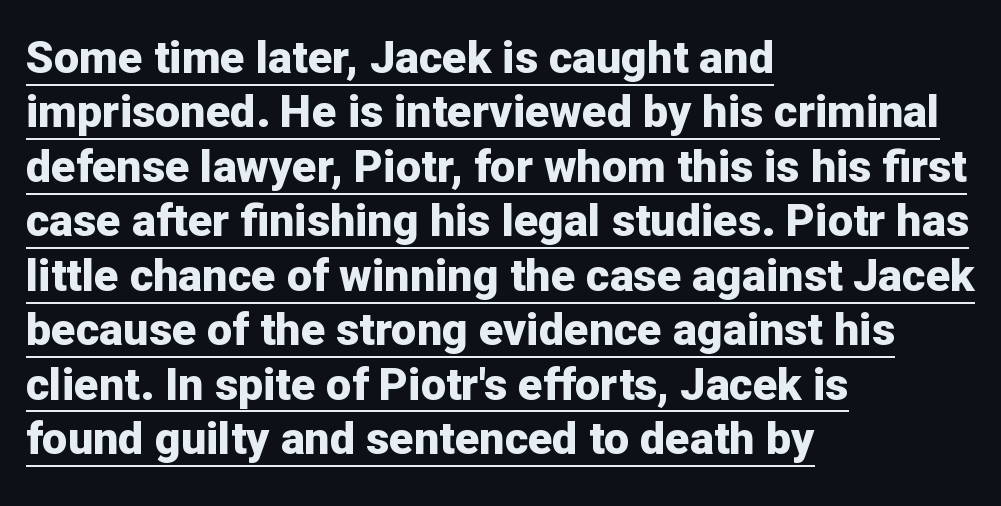
Q: Is the text bold? A: Yes.
Q: Is the text italic (slanted)? A: No, it is upright.
Q: Is the typeface a serif or a sans-serif typeface? A: Sans-serif.
Q: Is the text underlined? A: Yes.
Q: How is the paragraph aligned? A: Left-aligned.
Q: Is the spacing between letters normal or unusually wide? A: Normal.
Q: Width (condensed, normal, or wide)? A: Normal.
Q: Stroke contrast? A: Low.
Q: x-height? A: Medium.
Q: Monospaced? A: No.
